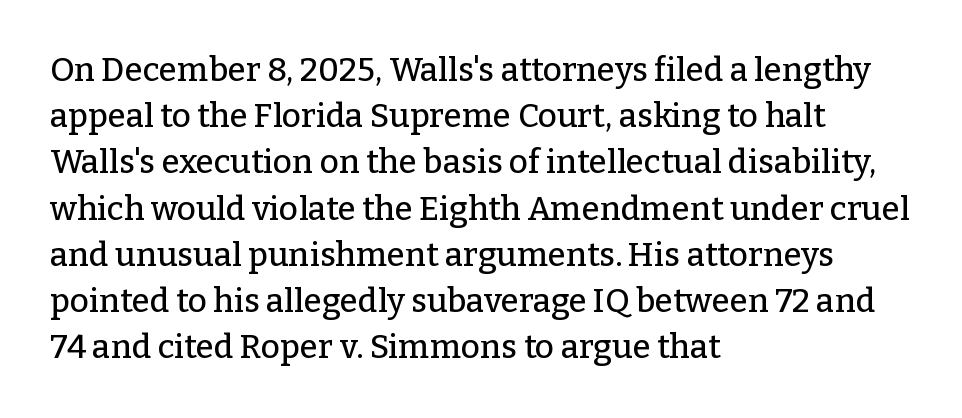
The image shows 33 px serif type, upright; set left-aligned, normal line spacing (1.4x), normal letter spacing, not underlined; low stroke contrast and a medium x-height.
